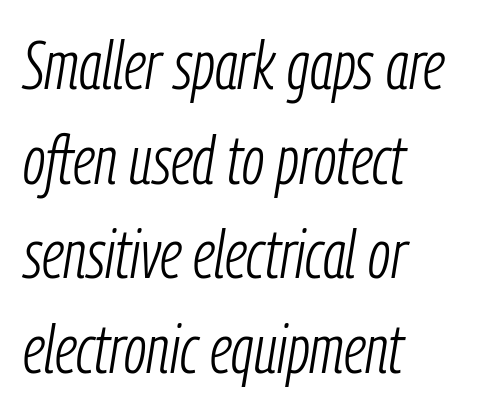
The image shows 68 px light, condensed type, italic (leaning right); set left-aligned, normal line spacing (1.39x), normal letter spacing, not underlined; low stroke contrast and a medium x-height.
